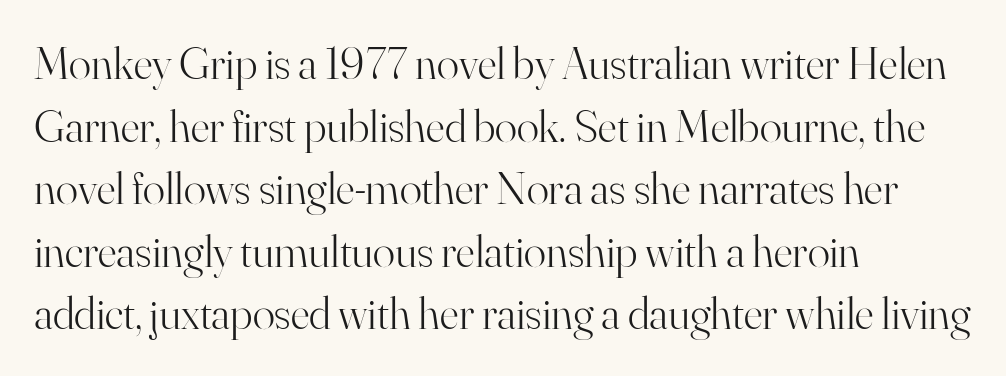
No word sits above an underline. The designer left line spacing at the default. Typeset ragged right — the left edge is the straight one. Character widths vary here, with narrow letters taking less room than wide ones. The typesetting does not lean heavy: it is not bold.
